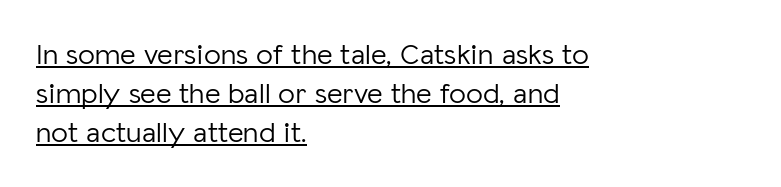
Q: Is the text bold? A: No.
Q: Is the text italic (slanted)? A: No, it is upright.
Q: Is the typeface a serif or a sans-serif typeface? A: Sans-serif.
Q: Is the text underlined? A: Yes.
Q: How is the paragraph aligned? A: Left-aligned.
Q: Is the spacing between letters normal or unusually wide? A: Normal.
Q: Is the spacing between lines tight, normal or loose? A: Normal.
Q: Width (condensed, normal, or wide)? A: Normal.
Q: Stroke contrast? A: Low.
Q: x-height? A: Medium.
Q: Monospaced? A: No.
